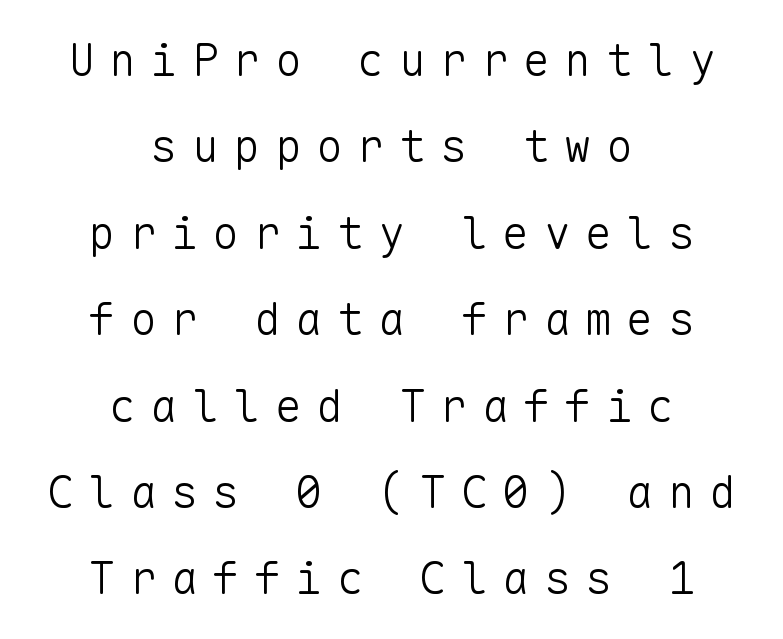
Q: Is the text bold? A: No.
Q: Is the text italic (slanted)? A: No, it is upright.
Q: Is the typeface a serif or a sans-serif typeface? A: Sans-serif.
Q: Is the text underlined? A: No.
Q: How is the paragraph aligned? A: Centered.
Q: Is the spacing between letters normal or unusually wide? A: Unusually wide.
Q: Is the spacing between lines tight, normal or loose? A: Loose.
Q: Width (condensed, normal, or wide)? A: Normal.
Q: Stroke contrast? A: Low.
Q: x-height? A: Medium.
Q: Monospaced? A: Yes.
